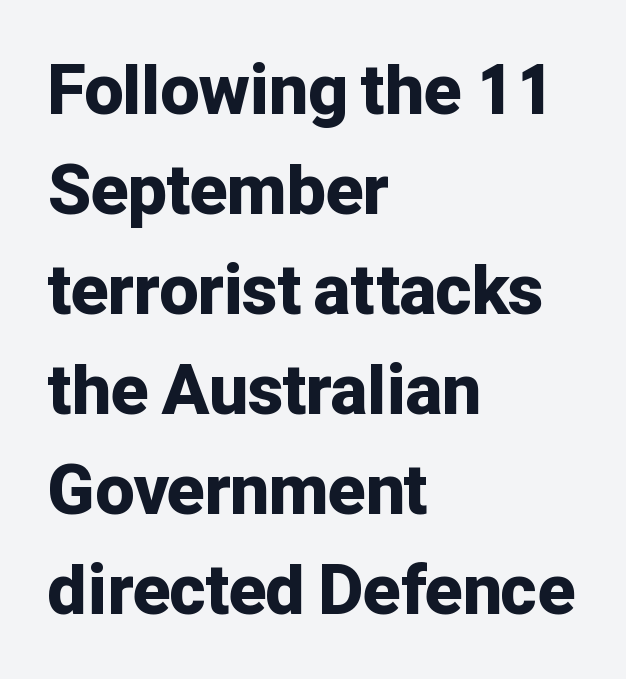
The image shows 69 px bold sans-serif type, upright; set left-aligned, normal line spacing (1.45x), normal letter spacing, not underlined; low stroke contrast and a medium x-height.
